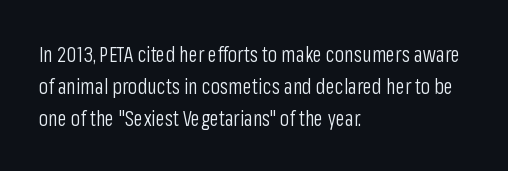
Vertical strokes here are truly vertical. The paragraph has a hard left edge and a soft right edge. The rendering uses a moderate line-height, typical for paragraphs. The cut favours lightness, reaching ordinary text weight at its darkest.
